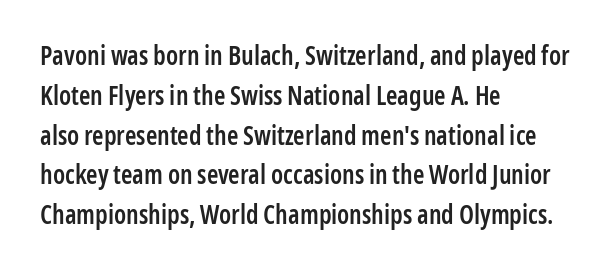
Ordinary non-slanted type is in use. Reading down the block, your eye returns to a fixed left position each line. These lines sit exactly where default settings would place them. Check the space under the baseline: it is left empty.
